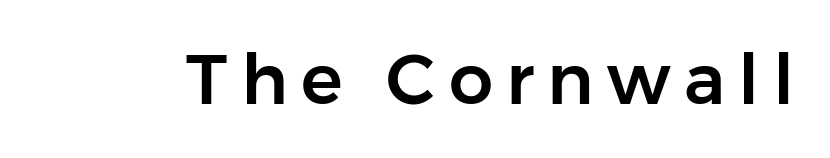
{"serif": "no", "italic": "no", "width": "normal", "stroke_contrast": "low", "x_height": "medium", "monospaced": "no", "underline": "no", "glyph_px": 70}
